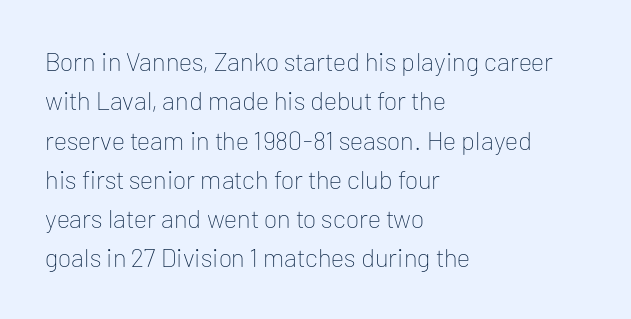
Q: Is the text bold? A: No.
Q: Is the text italic (slanted)? A: No, it is upright.
Q: Is the text underlined? A: No.
Q: How is the paragraph aligned? A: Left-aligned.
Q: Is the spacing between letters normal or unusually wide? A: Normal.
Q: Is the spacing between lines tight, normal or loose? A: Normal.
